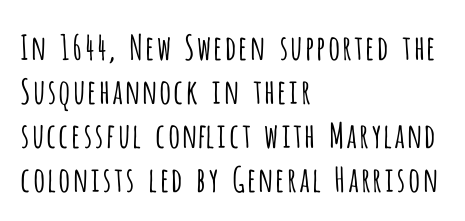
{"serif": "no", "italic": "no", "bold": "no", "weight": "light", "width": "condensed", "stroke_contrast": "low", "x_height": "large", "monospaced": "no", "underline": "no", "align": "left", "line_spacing": "normal", "line_spacing_ratio": 1.29, "letter_spacing": "normal", "letter_spacing_em": 0.0, "glyph_px": 34}
